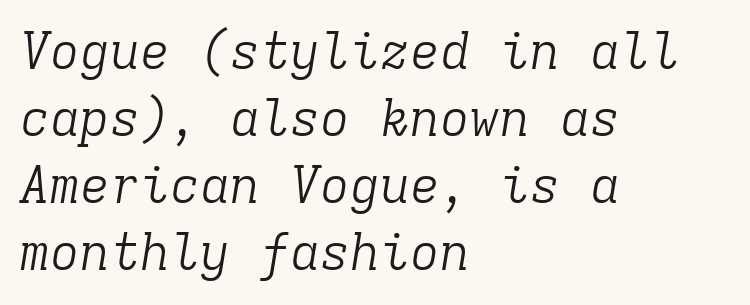
Observe the lean: these are italic letterforms. Every character here occupies the same horizontal width, giving the sample a typewriter-like rhythm. On a weight scale, this lands at 450 or below. The space between consecutive lines is moderate.
